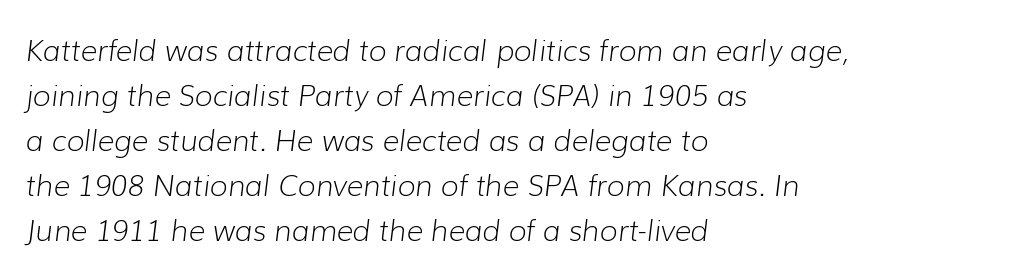
Is this a fixed-width face? No — the glyphs have proportional, varying widths. If you drew a line through each stem, it would be angled. The rendering uses a moderate line-height, typical for paragraphs. Leftover space on each line is placed entirely after the last word. Clear beneath every line of the passage.
